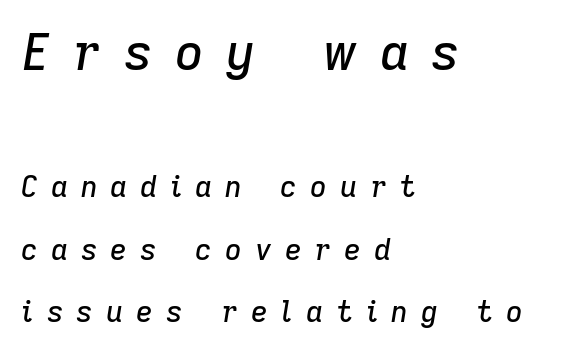
Q: Is the text italic (slanted)? A: Yes, it leans right by about 9 degrees.
Q: Is the text underlined? A: No.
Q: How is the paragraph aligned? A: Left-aligned.
Q: Is the spacing between letters normal or unusually wide? A: Unusually wide.
Q: Is the spacing between lines tight, normal or loose? A: Loose.
Q: Which block of text is set in a larger size, the first (top) or the second (bottom)? A: The first (top) one.
Q: Width (condensed, normal, or wide)? A: Normal.
Q: Stroke contrast? A: Low.
Q: x-height? A: Medium.
Q: Monospaced? A: No.
